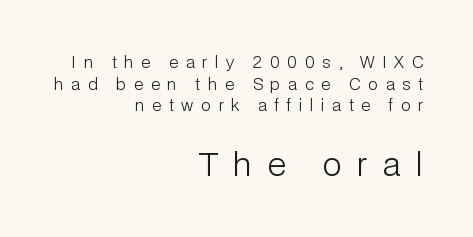
{"serif": "no", "italic": "no", "bold": "no", "weight": "light", "width": "normal", "stroke_contrast": "low", "x_height": "medium", "monospaced": "no", "underline": "no", "align": "right", "line_spacing": "normal", "line_spacing_ratio": 1.35, "letter_spacing": "wide", "letter_spacing_em": 0.49, "larger_block": "second", "size_ratio": 2.0, "glyph_px": 32}
